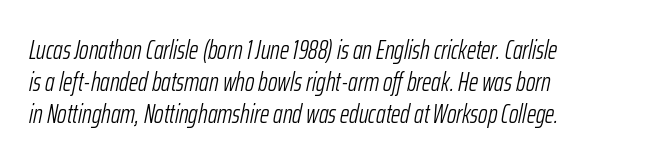
Q: Is the text bold? A: No.
Q: Is the text italic (slanted)? A: Yes, it leans right by about 12 degrees.
Q: Is the text underlined? A: No.
Q: How is the paragraph aligned? A: Left-aligned.
Q: Is the spacing between letters normal or unusually wide? A: Normal.
